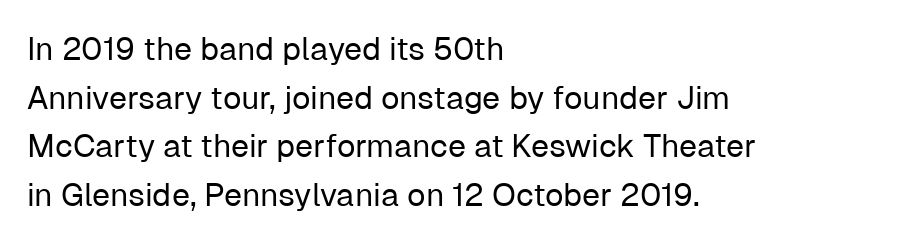
Q: Is the text bold? A: No.
Q: Is the text italic (slanted)? A: No, it is upright.
Q: Is the typeface a serif or a sans-serif typeface? A: Sans-serif.
Q: Is the text underlined? A: No.
Q: How is the paragraph aligned? A: Left-aligned.
Q: Is the spacing between letters normal or unusually wide? A: Normal.
Q: Is the spacing between lines tight, normal or loose? A: Normal.
Q: Width (condensed, normal, or wide)? A: Normal.
Q: Stroke contrast? A: Low.
Q: x-height? A: Medium.
Q: Monospaced? A: No.
